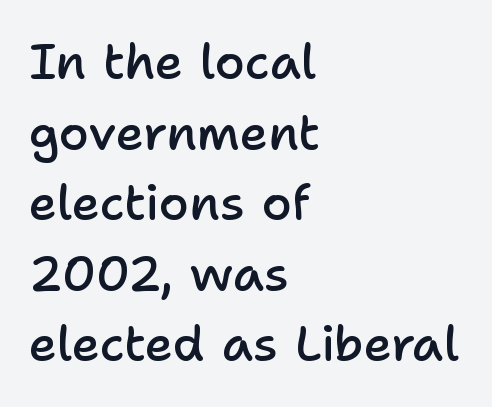
The image shows 49 px semibold sans-serif type, upright; set left-aligned, normal line spacing (1.44x), normal letter spacing, not underlined; low stroke contrast and a medium x-height.
